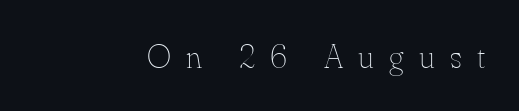
Q: Is the text bold? A: No.
Q: Is the text italic (slanted)? A: No, it is upright.
Q: Is the text underlined? A: No.
Q: How is the paragraph aligned? A: Right-aligned.
Q: Is the spacing between letters normal or unusually wide? A: Unusually wide.
Q: Width (condensed, normal, or wide)? A: Normal.
Q: Stroke contrast? A: Medium.
Q: x-height? A: Small.
Q: Monospaced? A: No.
